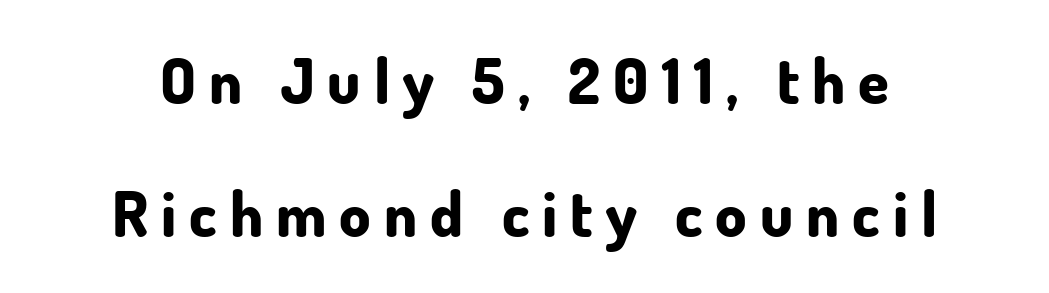
Inter-character spacing is expanded well beyond the font's built-in metrics. This sample uses an upright cut, with every glyph sitting square on the baseline. What's the leading like? Stretched, with rows far apart. I'd call this a sans setting — the letters go barefoot. The characters look thick and weighty, a clear bold.
